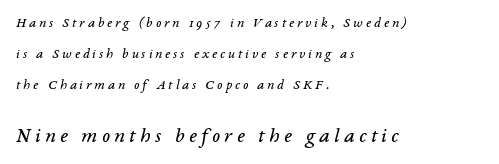
Q: Is the text bold? A: No.
Q: Is the text italic (slanted)? A: Yes, it leans right by about 14 degrees.
Q: Is the text underlined? A: No.
Q: How is the paragraph aligned? A: Left-aligned.
Q: Is the spacing between letters normal or unusually wide? A: Unusually wide.
Q: Is the spacing between lines tight, normal or loose? A: Loose.
Q: Which block of text is set in a larger size, the first (top) or the second (bottom)? A: The second (bottom) one.
